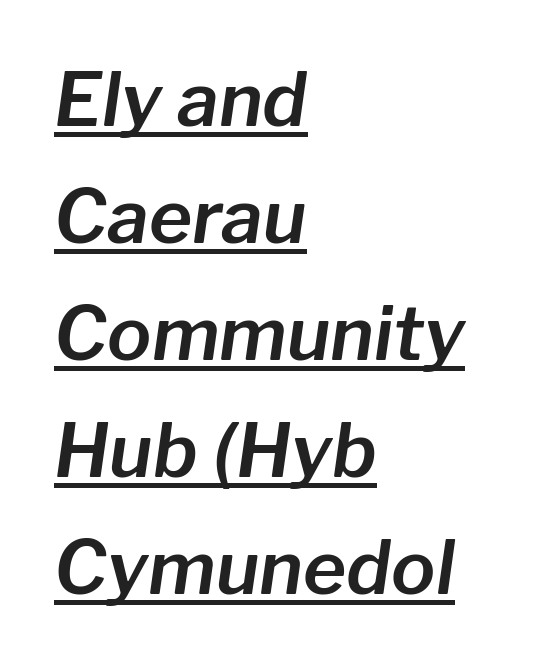
Q: Is the text italic (slanted)? A: Yes, it leans right by about 8 degrees.
Q: Is the text underlined? A: Yes.
Q: How is the paragraph aligned? A: Left-aligned.
Q: Is the spacing between letters normal or unusually wide? A: Normal.
Q: Is the spacing between lines tight, normal or loose? A: Normal.
Q: Width (condensed, normal, or wide)? A: Normal.
Q: Stroke contrast? A: Low.
Q: x-height? A: Medium.
Q: Monospaced? A: No.
